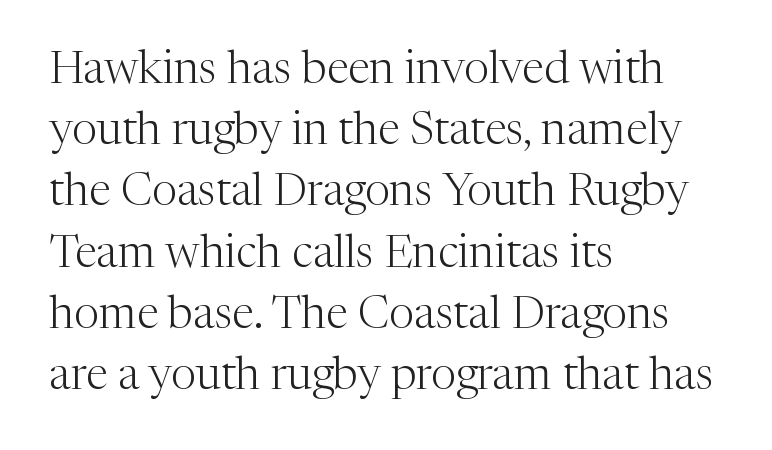
The area under the type is left untouched. The typeface has the unassuming heft of standard copy or less. The text block is weighted toward the left margin, trailing off unevenly rightward. Regarding leading, the lines here are spaced in the standard way.
